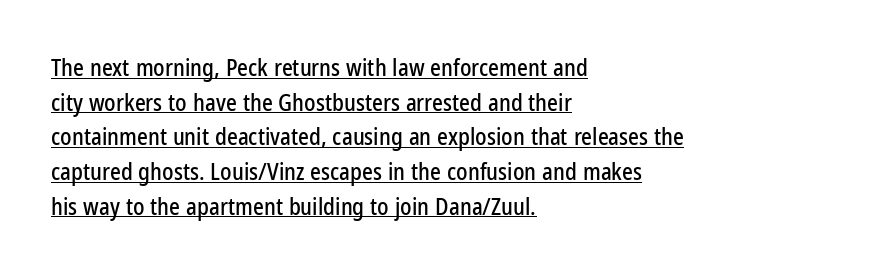
Q: Is the text italic (slanted)? A: No, it is upright.
Q: Is the text underlined? A: Yes.
Q: How is the paragraph aligned? A: Left-aligned.
Q: Is the spacing between letters normal or unusually wide? A: Normal.
Q: Is the spacing between lines tight, normal or loose? A: Normal.
